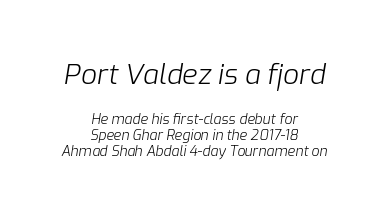
Q: Is the text bold? A: No.
Q: Is the text italic (slanted)? A: Yes, it leans right by about 9 degrees.
Q: Is the text underlined? A: No.
Q: How is the paragraph aligned? A: Centered.
Q: Is the spacing between letters normal or unusually wide? A: Normal.
Q: Is the spacing between lines tight, normal or loose? A: Tight.
Q: Which block of text is set in a larger size, the first (top) or the second (bottom)? A: The first (top) one.
Q: Width (condensed, normal, or wide)? A: Normal.
Q: Stroke contrast? A: Low.
Q: x-height? A: Medium.
Q: Monospaced? A: No.
